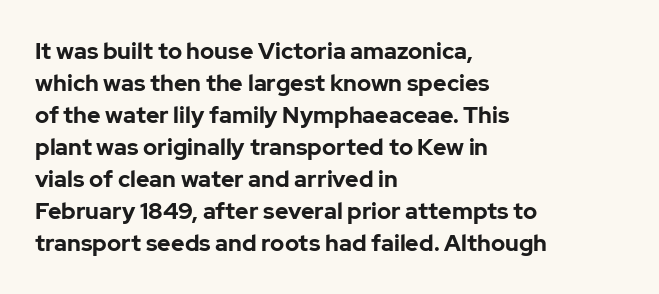
{"italic": "no", "bold": "yes", "underline": "no", "align": "left", "line_spacing": "normal", "line_spacing_ratio": 1.39, "letter_spacing": "normal", "letter_spacing_em": 0.0, "glyph_px": 23}
